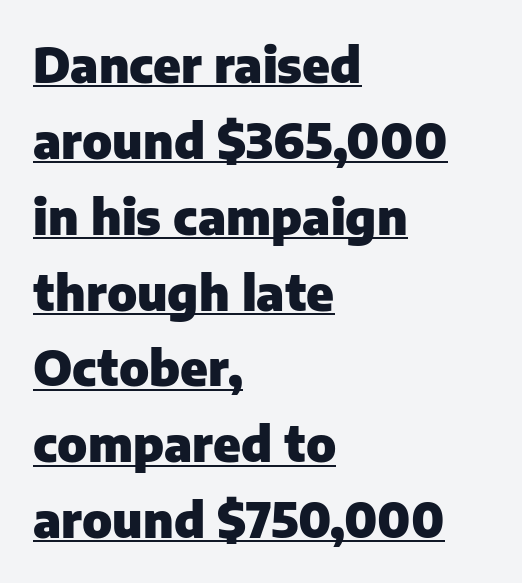
{"serif": "no", "italic": "no", "bold": "yes", "weight": "heavy", "width": "normal", "stroke_contrast": "low", "x_height": "medium", "monospaced": "no", "underline": "yes", "align": "left", "line_spacing": "normal", "line_spacing_ratio": 1.58, "letter_spacing": "normal", "letter_spacing_em": 0.0, "glyph_px": 48}
